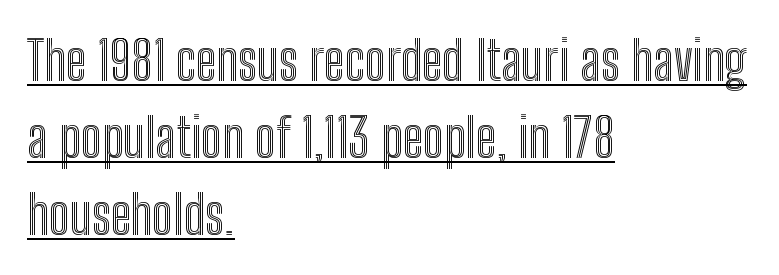
{"italic": "no", "width": "condensed", "x_height": "medium", "monospaced": "no", "underline": "yes", "align": "left", "line_spacing": "normal", "line_spacing_ratio": 1.43, "letter_spacing": "normal", "letter_spacing_em": 0.0, "glyph_px": 54}
